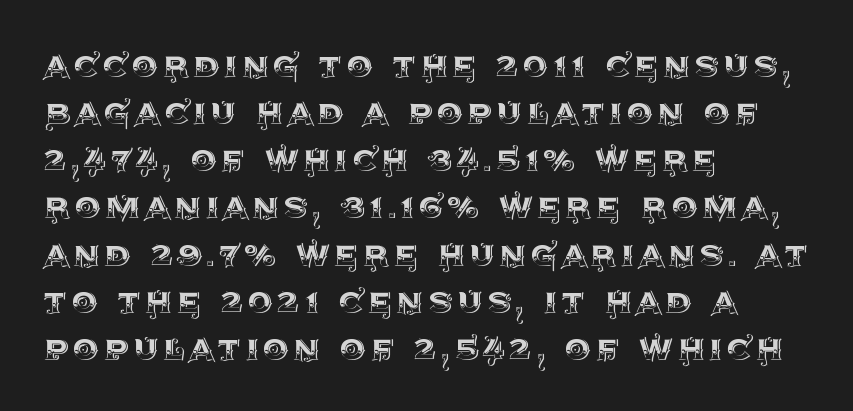
Q: Is the text italic (slanted)? A: No, it is upright.
Q: Is the text underlined? A: No.
Q: How is the paragraph aligned? A: Left-aligned.
Q: Is the spacing between lines tight, normal or loose? A: Tight.
Q: Width (condensed, normal, or wide)? A: Normal.
Q: x-height? A: Large.
Q: Monospaced? A: No.
